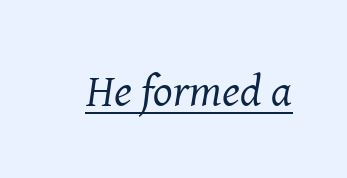
The type family on display is of the serif kind. These lines were composed using italics. Is the type heavy? It reads as light-to-regular instead. Caption: lettering with a line underneath.
